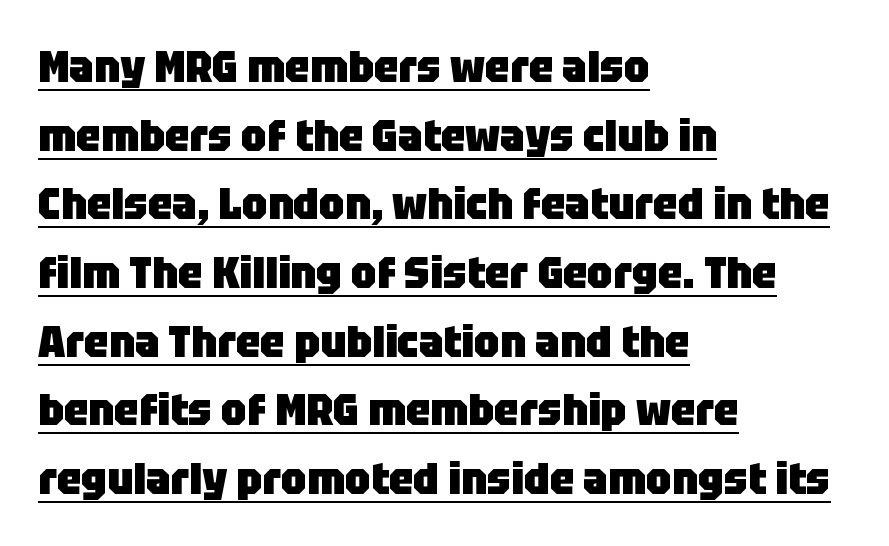
The image shows 44 px heavy sans-serif type, upright; set left-aligned, normal line spacing (1.56x), normal letter spacing, underlined; low stroke contrast and a large x-height.
